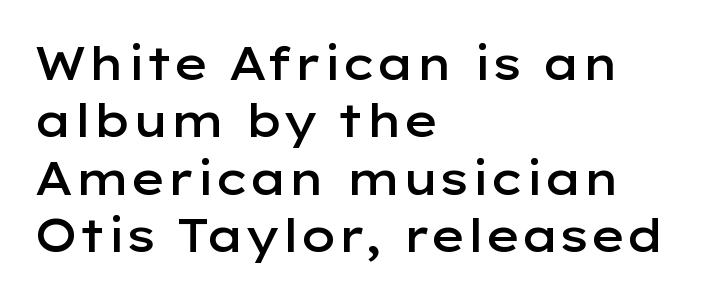
{"serif": "no", "italic": "no", "bold": "semi", "weight": "semibold", "width": "wide", "stroke_contrast": "low", "x_height": "medium", "monospaced": "no", "underline": "no", "align": "left", "line_spacing": "normal", "line_spacing_ratio": 1.25, "letter_spacing": "normal", "letter_spacing_em": 0.0, "glyph_px": 46}
